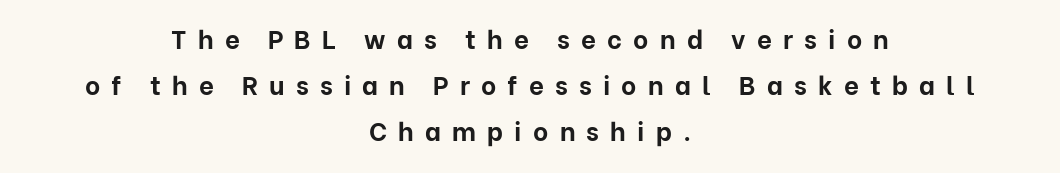
Every row of glyphs is offset so its center matches the block's center. Posture: vertical. Plenty of ink on the page — the face is bold. The zone under the glyphs is completely vacant.
